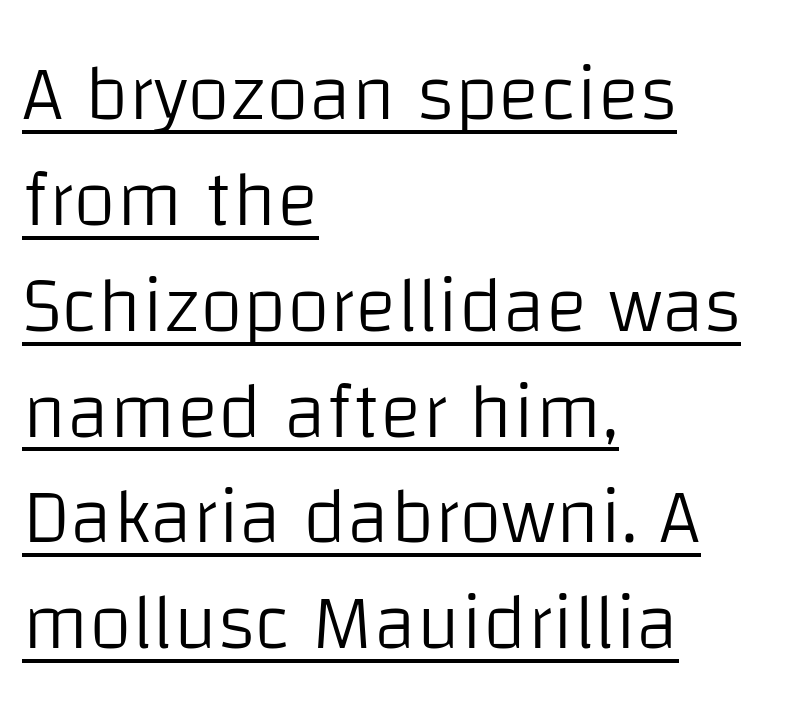
{"serif": "no", "italic": "no", "bold": "no", "weight": "light", "width": "normal", "stroke_contrast": "low", "x_height": "large", "monospaced": "no", "underline": "yes", "align": "left", "line_spacing": "normal", "line_spacing_ratio": 1.34, "letter_spacing": "normal", "letter_spacing_em": 0.0, "glyph_px": 79}
